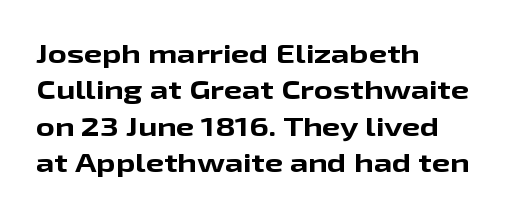
The image shows 26 px bold type, upright; set left-aligned, normal line spacing (1.4x), normal letter spacing, not underlined.
